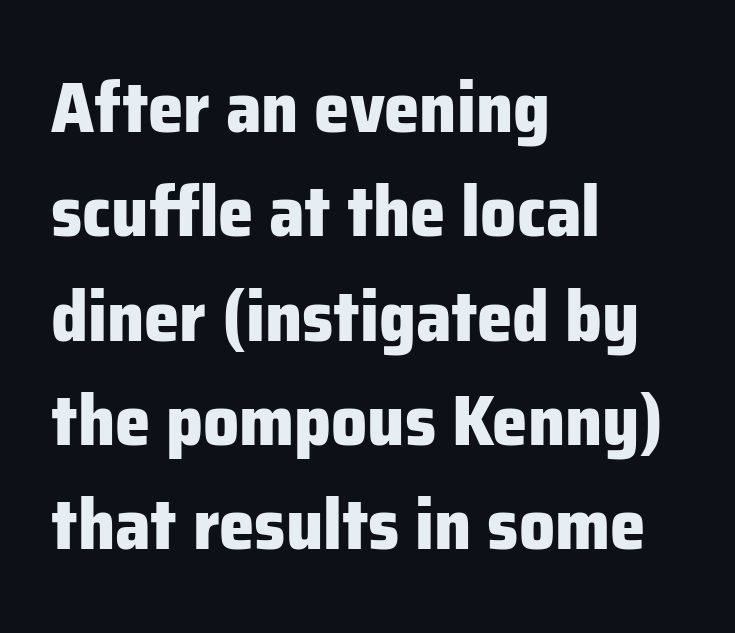
Q: Is the text bold? A: Yes.
Q: Is the text italic (slanted)? A: No, it is upright.
Q: Is the typeface a serif or a sans-serif typeface? A: Sans-serif.
Q: Is the text underlined? A: No.
Q: How is the paragraph aligned? A: Left-aligned.
Q: Is the spacing between letters normal or unusually wide? A: Normal.
Q: Is the spacing between lines tight, normal or loose? A: Normal.
Q: Width (condensed, normal, or wide)? A: Normal.
Q: Stroke contrast? A: Low.
Q: x-height? A: Medium.
Q: Monospaced? A: No.
